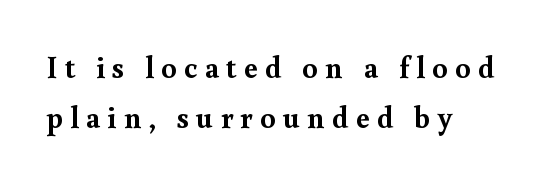
Students, this is bold: see how much ink each stroke carries. Teacher's note: observe the even left margin — that is flush-left alignment. Vertically, the passage feels balanced, rows spaced as you'd expect. Think of a printed novel: that variable character pitch is what you see here. The strip under each line holds only bare page. Upright lettering throughout.
